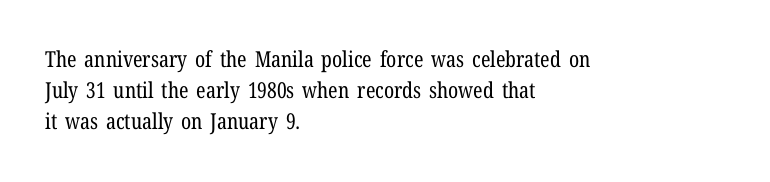
{"italic": "no", "bold": "no", "underline": "no", "align": "left", "line_spacing": "normal", "line_spacing_ratio": 1.41, "letter_spacing": "normal", "letter_spacing_em": 0.0, "glyph_px": 22}
